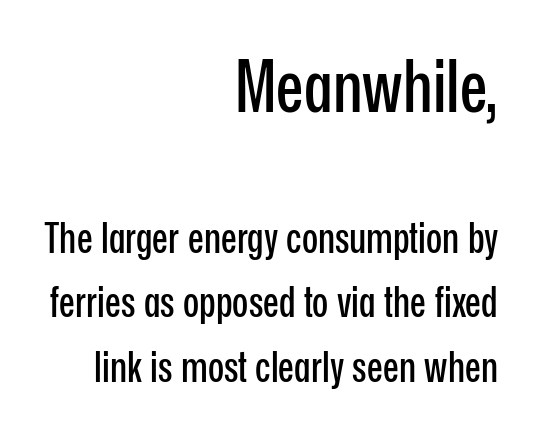
Here the glyphs are tracked normally, forming tight word shapes. The specimen omits any rule beneath the text block's lines. Reading down the block, your eye finds every line finishing at a fixed right position. Block one is the big one; block two sits smaller underneath.
